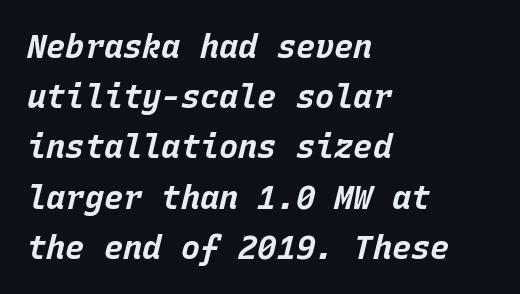
The image shows 32 px bold type, italic (leaning right), monospaced; set left-aligned, normal line spacing (1.57x), normal letter spacing, not underlined; low stroke contrast and a large x-height.
